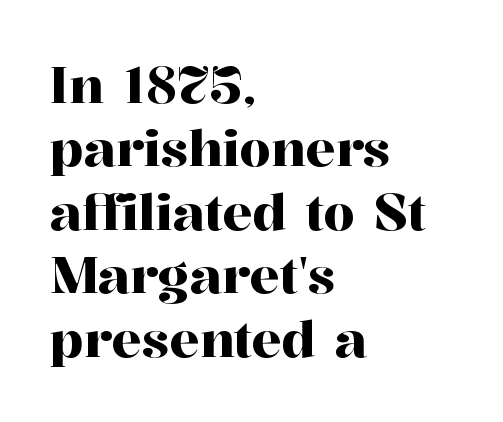
Q: Is the text italic (slanted)? A: No, it is upright.
Q: Is the typeface a serif or a sans-serif typeface? A: Serif.
Q: Is the text underlined? A: No.
Q: How is the paragraph aligned? A: Left-aligned.
Q: Is the spacing between letters normal or unusually wide? A: Normal.
Q: Is the spacing between lines tight, normal or loose? A: Normal.
Q: Width (condensed, normal, or wide)? A: Normal.
Q: Stroke contrast? A: High.
Q: x-height? A: Medium.
Q: Monospaced? A: No.
